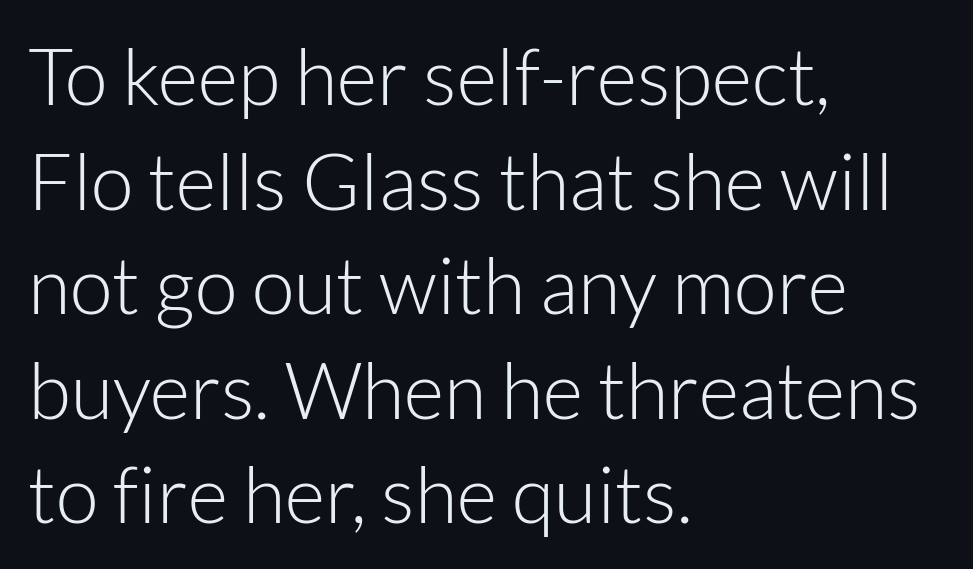
Q: Is the text bold? A: No.
Q: Is the text italic (slanted)? A: No, it is upright.
Q: Is the typeface a serif or a sans-serif typeface? A: Sans-serif.
Q: Is the text underlined? A: No.
Q: How is the paragraph aligned? A: Left-aligned.
Q: Is the spacing between letters normal or unusually wide? A: Normal.
Q: Is the spacing between lines tight, normal or loose? A: Normal.
Q: Width (condensed, normal, or wide)? A: Normal.
Q: Stroke contrast? A: Low.
Q: x-height? A: Medium.
Q: Monospaced? A: No.
